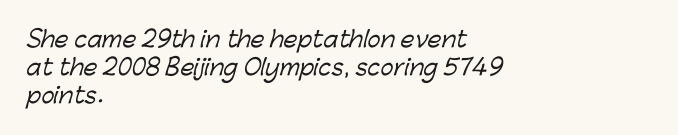
The lines sit at an ordinary, default distance from one another. Alignment: flush left. The tracking reads as untouched default to a designer's eye. The area under the type is left untouched.
